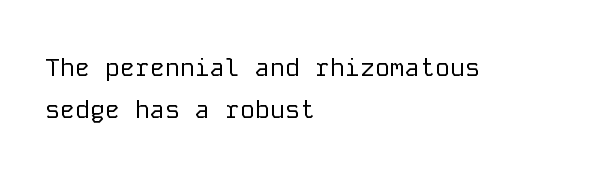
Ordinary non-slanted type is in use. This rendering features lettering with no underline. Heft: none added — not bold. How are the letters spaced? Ordinarily, with no added tracking. The ragged edge is on the right, which tells us the setting is flush left. The passage shown stacks its lines at a standard gap.
